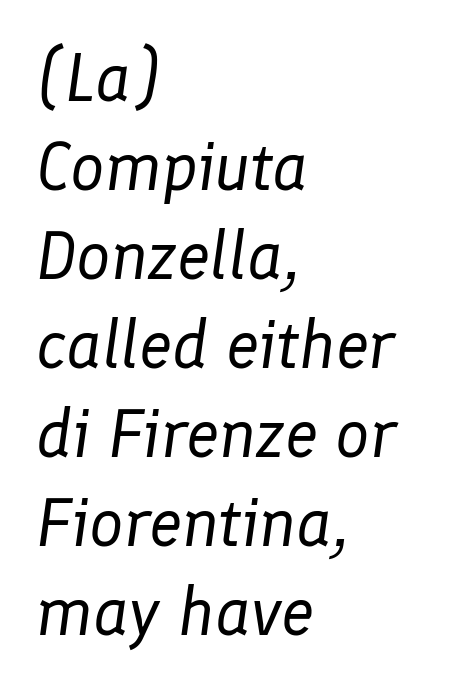
The image shows 68 px regular-weight type, italic (leaning right); set left-aligned, normal line spacing (1.31x), normal letter spacing, not underlined; low stroke contrast and a medium x-height.
